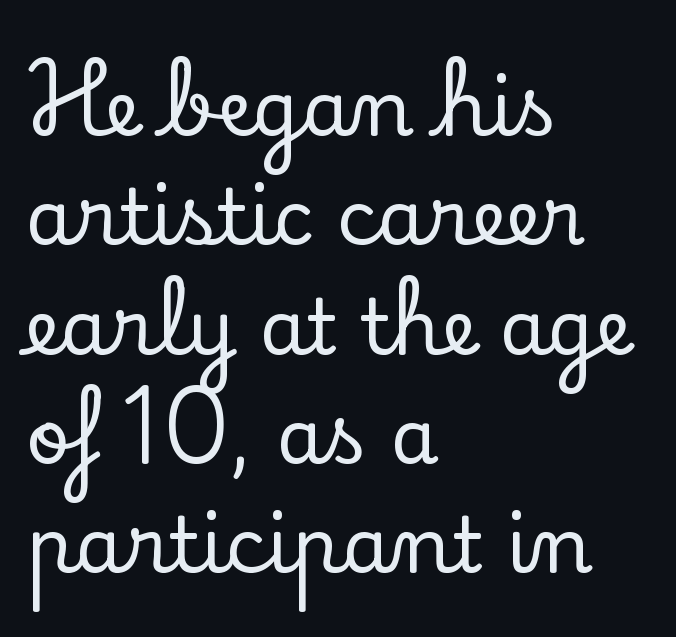
The image shows 77 px serif type, upright; set left-aligned, normal line spacing (1.42x), normal letter spacing, not underlined; low stroke contrast and a small x-height.
